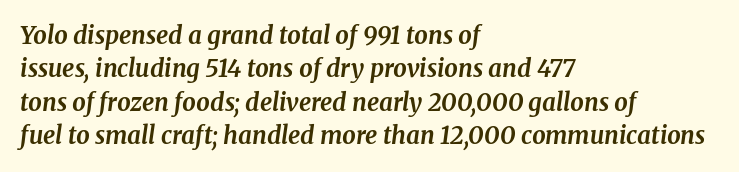
{"italic": "yes", "lean": "right", "slant_degrees": 8, "bold": "yes", "underline": "no", "align": "left", "line_spacing": "normal", "line_spacing_ratio": 1.39, "letter_spacing": "normal", "letter_spacing_em": 0.0, "glyph_px": 24}
